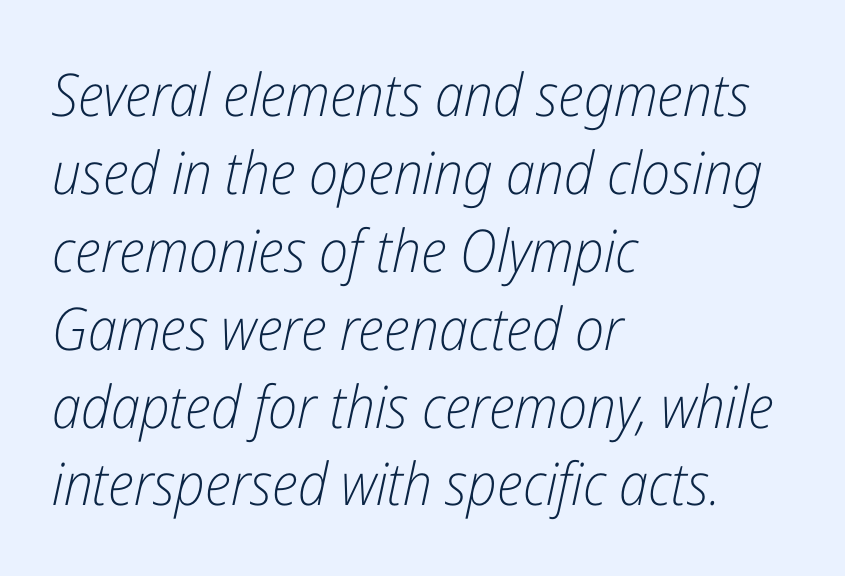
The image shows 59 px light, condensed type, italic (leaning right); set left-aligned, normal line spacing (1.32x), normal letter spacing, not underlined; low stroke contrast and a medium x-height.
